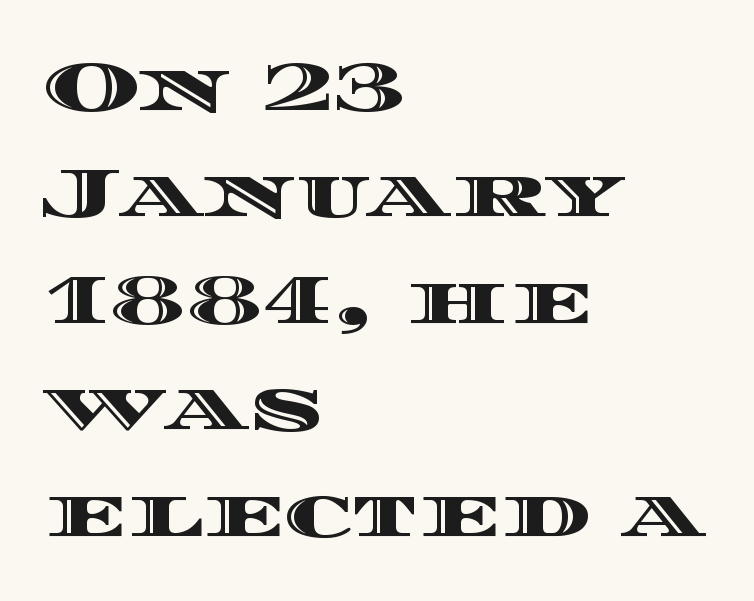
{"italic": "no", "width": "wide", "x_height": "large", "monospaced": "no", "underline": "no", "align": "left", "line_spacing": "normal", "line_spacing_ratio": 1.52, "letter_spacing": "normal", "letter_spacing_em": 0.0, "glyph_px": 70}
